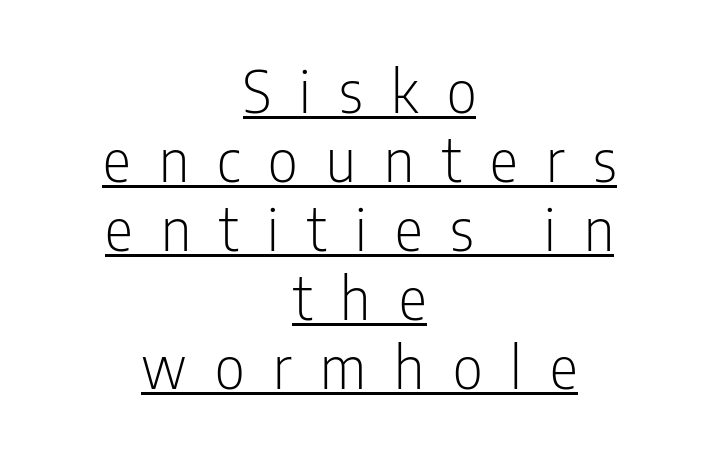
Unbolded letterforms with no extra heft. Each line of the rendering has a horizontal stroke beneath the glyphs. The rendering shows plain stroke endings on the letterforms — a sans-serif design. In terms of posture, this sample is upright. Do the characters align in a grid? No, the font is proportional. The line texture is sparse and dotted thanks to wide tracking.
